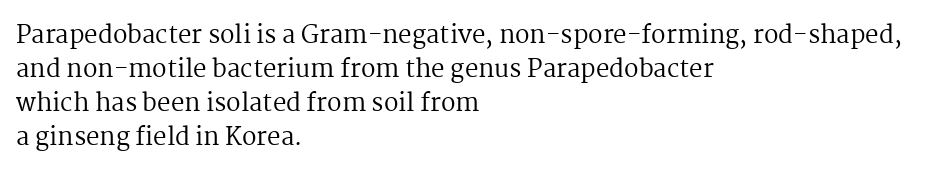
{"italic": "no", "bold": "no", "underline": "no", "align": "left", "line_spacing": "normal", "line_spacing_ratio": 1.42, "letter_spacing": "normal", "letter_spacing_em": 0.0, "glyph_px": 24}
